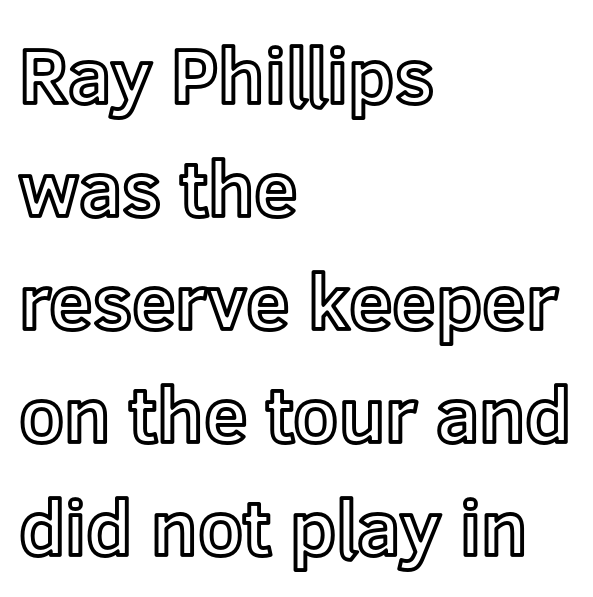
{"italic": "no", "width": "normal", "x_height": "medium", "monospaced": "no", "underline": "no", "align": "left", "line_spacing": "normal", "line_spacing_ratio": 1.45, "letter_spacing": "normal", "letter_spacing_em": 0.0, "glyph_px": 78}
